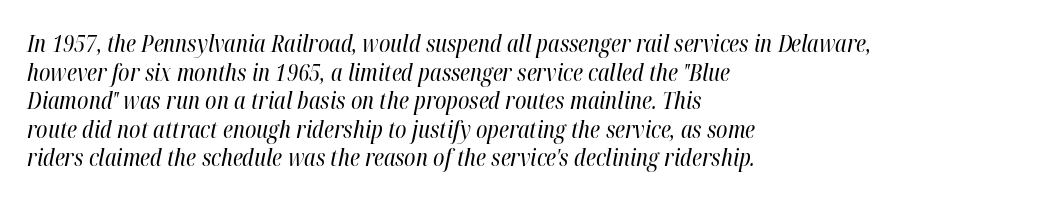
The ragged edge is on the right, which tells us the setting is flush left. Honestly, the letter spacing is just normal — you wouldn't notice it. The lettering tilts uniformly, giving the passage an italic look. A quiet, ordinary-to-light weight characterises the typeface. Anything drawn beneath the words? Only blank space.
